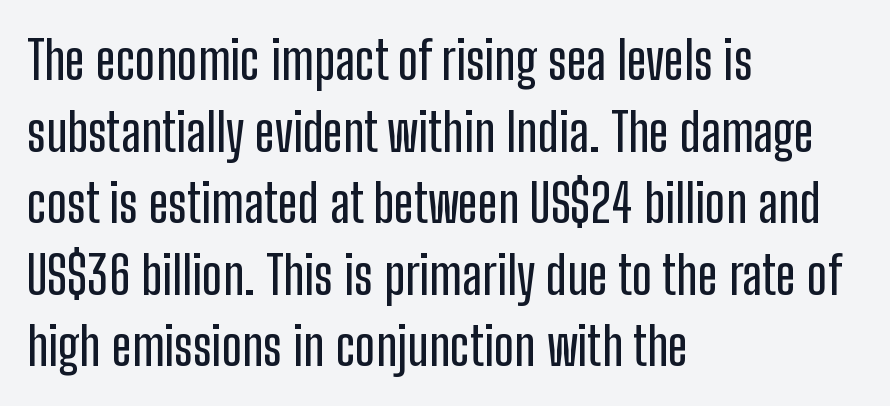
Q: Is the text italic (slanted)? A: No, it is upright.
Q: Is the typeface a serif or a sans-serif typeface? A: Sans-serif.
Q: Is the text underlined? A: No.
Q: How is the paragraph aligned? A: Left-aligned.
Q: Is the spacing between letters normal or unusually wide? A: Normal.
Q: Is the spacing between lines tight, normal or loose? A: Normal.
Q: Width (condensed, normal, or wide)? A: Condensed.
Q: Stroke contrast? A: Low.
Q: x-height? A: Medium.
Q: Monospaced? A: No.
